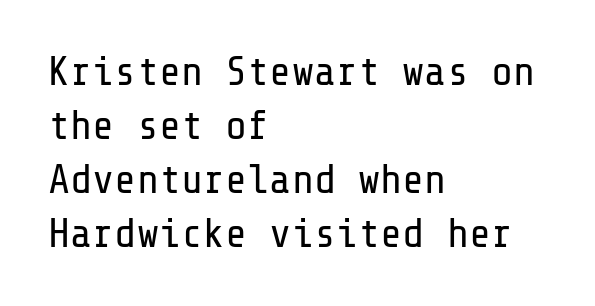
Q: Is the text bold? A: No.
Q: Is the text italic (slanted)? A: No, it is upright.
Q: Is the typeface a serif or a sans-serif typeface? A: Sans-serif.
Q: Is the text underlined? A: No.
Q: How is the paragraph aligned? A: Left-aligned.
Q: Is the spacing between letters normal or unusually wide? A: Normal.
Q: Is the spacing between lines tight, normal or loose? A: Normal.
Q: Width (condensed, normal, or wide)? A: Normal.
Q: Stroke contrast? A: Low.
Q: x-height? A: Medium.
